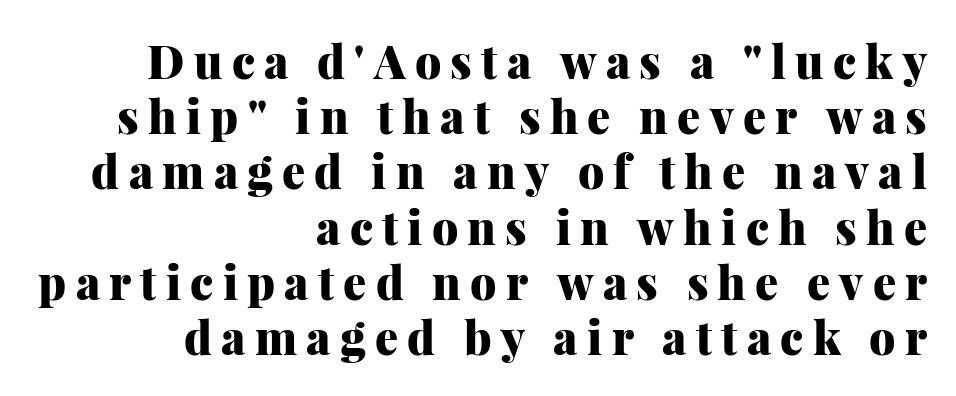
Glyph-to-glyph distance is far greater than everyday printed text. You could not count columns in this text — the font is proportionally spaced. If you drew a line through each stem, it would be perfectly vertical. The letters carry serifs — small finishing strokes at the ends of their stems. Descenders are the only things crossing below the line. Pretty heavy lettering here — definitely bold.
